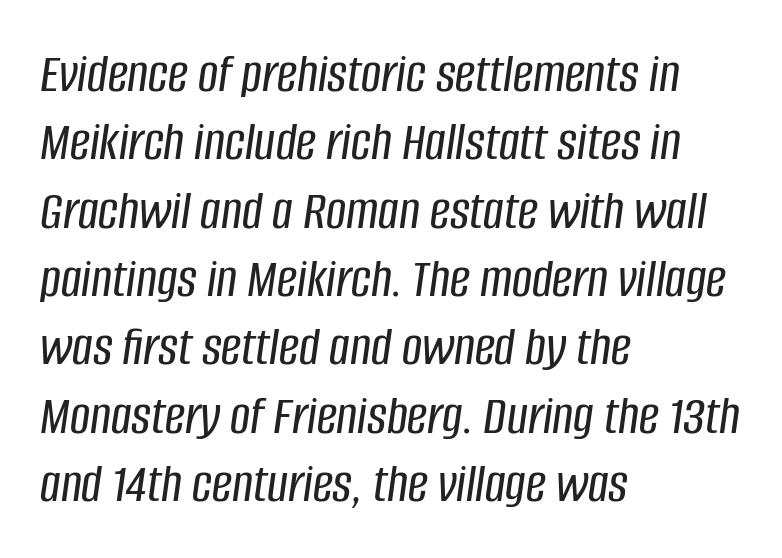
The image shows 56 px condensed type, italic (leaning right); set left-aligned, line spacing 1.22x, normal letter spacing, not underlined; low stroke contrast and a large x-height.
